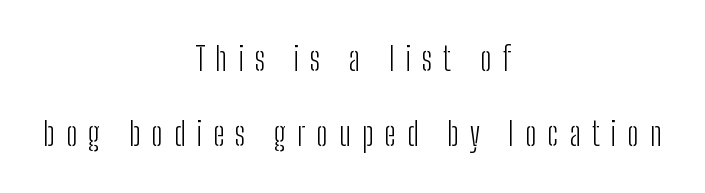
The image shows 33 px light, condensed sans-serif type, upright; set centered, loose line spacing (2.28x), unusually wide letter spacing (+0.33 em), not underlined; low stroke contrast and a medium x-height.
